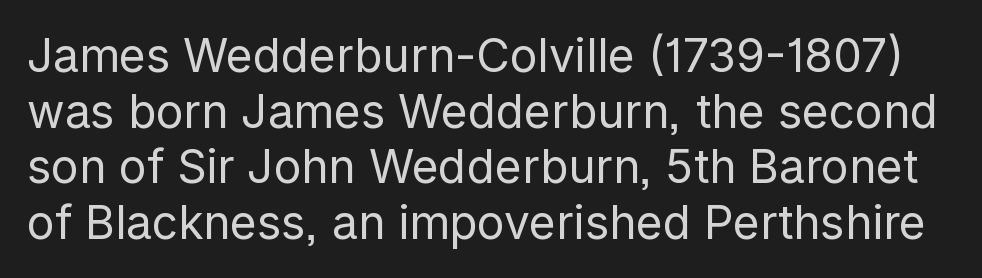
{"serif": "no", "italic": "no", "bold": "no", "weight": "regular", "width": "normal", "stroke_contrast": "low", "x_height": "medium", "monospaced": "no", "underline": "no", "line_spacing_ratio": 1.21, "letter_spacing": "normal", "letter_spacing_em": 0.0, "glyph_px": 46}
